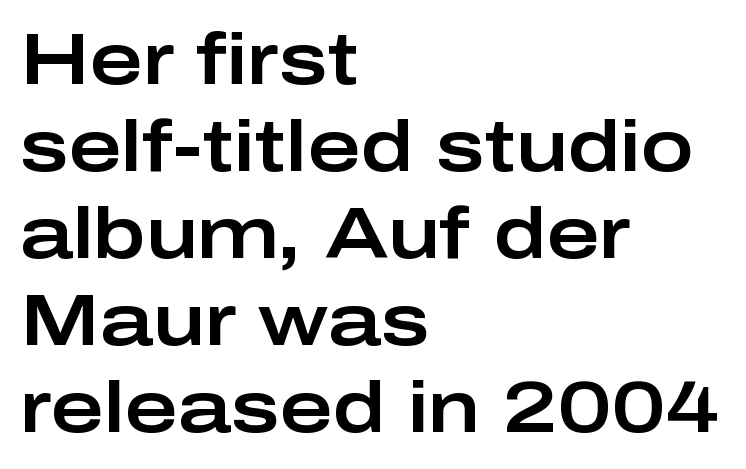
Q: Is the text italic (slanted)? A: No, it is upright.
Q: Is the typeface a serif or a sans-serif typeface? A: Sans-serif.
Q: Is the text underlined? A: No.
Q: How is the paragraph aligned? A: Left-aligned.
Q: Is the spacing between letters normal or unusually wide? A: Normal.
Q: Width (condensed, normal, or wide)? A: Wide.
Q: Stroke contrast? A: Low.
Q: x-height? A: Medium.
Q: Monospaced? A: No.
